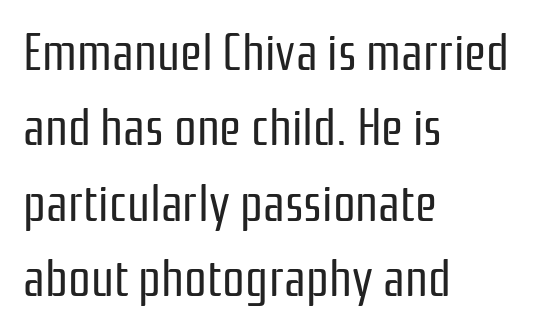
{"serif": "no", "italic": "no", "bold": "no", "weight": "regular", "width": "condensed", "stroke_contrast": "low", "x_height": "medium", "monospaced": "no", "underline": "no", "align": "left", "line_spacing": "normal", "line_spacing_ratio": 1.51, "letter_spacing": "normal", "letter_spacing_em": 0.0, "glyph_px": 50}
